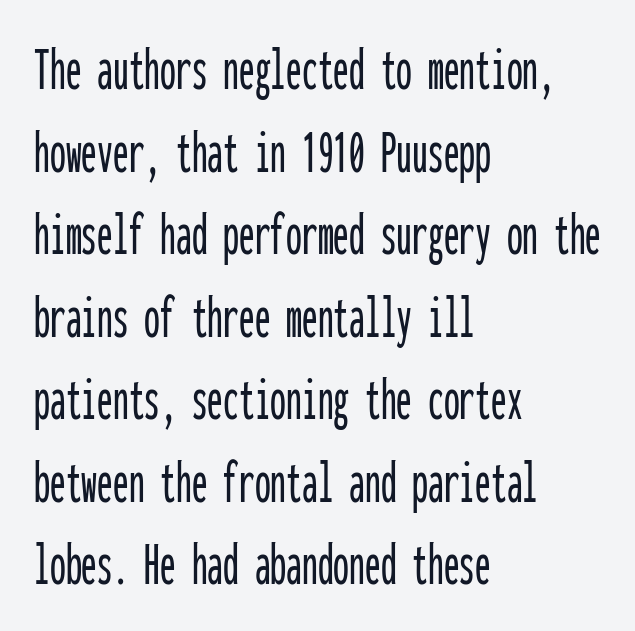
Q: Is the text italic (slanted)? A: No, it is upright.
Q: Is the typeface a serif or a sans-serif typeface? A: Sans-serif.
Q: Is the text underlined? A: No.
Q: How is the paragraph aligned? A: Left-aligned.
Q: Is the spacing between letters normal or unusually wide? A: Normal.
Q: Is the spacing between lines tight, normal or loose? A: Normal.
Q: Width (condensed, normal, or wide)? A: Condensed.
Q: Stroke contrast? A: Low.
Q: x-height? A: Medium.
Q: Monospaced? A: Yes.
